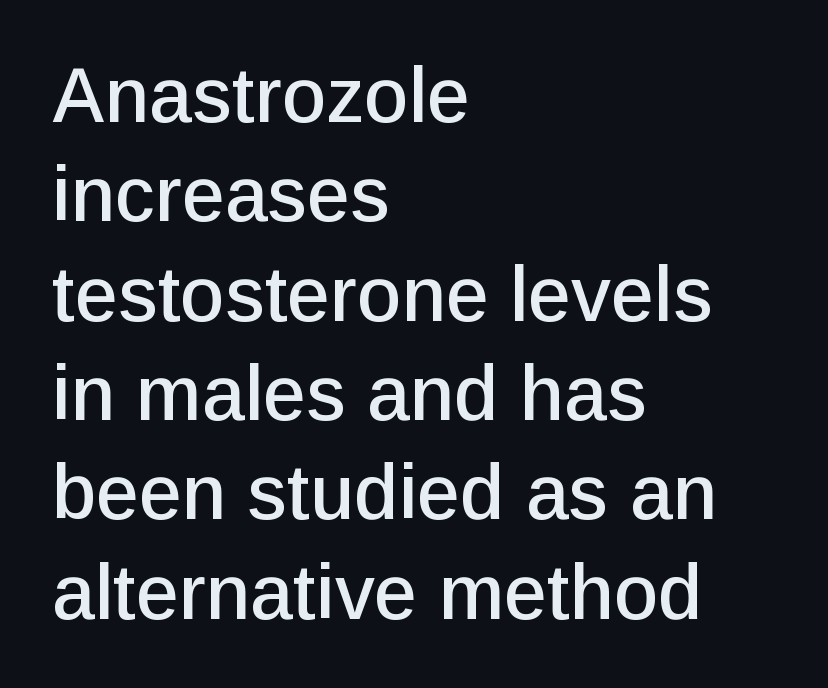
Q: Is the text italic (slanted)? A: No, it is upright.
Q: Is the typeface a serif or a sans-serif typeface? A: Sans-serif.
Q: Is the text underlined? A: No.
Q: How is the paragraph aligned? A: Left-aligned.
Q: Is the spacing between letters normal or unusually wide? A: Normal.
Q: Is the spacing between lines tight, normal or loose? A: Normal.
Q: Width (condensed, normal, or wide)? A: Normal.
Q: Stroke contrast? A: Low.
Q: x-height? A: Medium.
Q: Monospaced? A: No.
